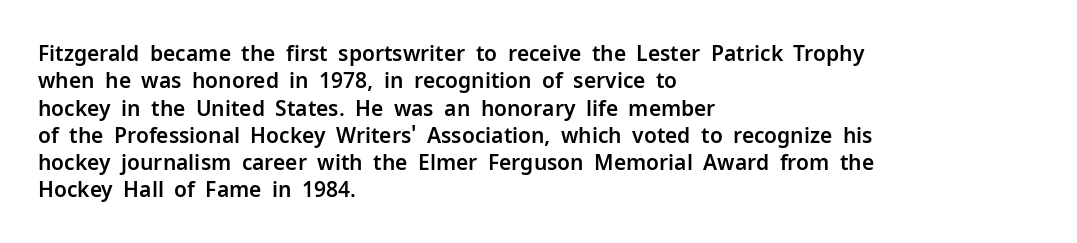
You could call the tracking neutral — neither tight nor loose. Honestly, there is no underline to notice here at all. This is roman type, the default non-slanted kind. Compared with a centered layout, this one pins lines to the left instead. Interline gaps are of average width in this sample.
